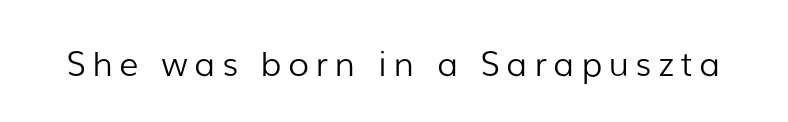
The image shows 34 px light sans-serif type, upright; set not underlined; low stroke contrast and a medium x-height.
